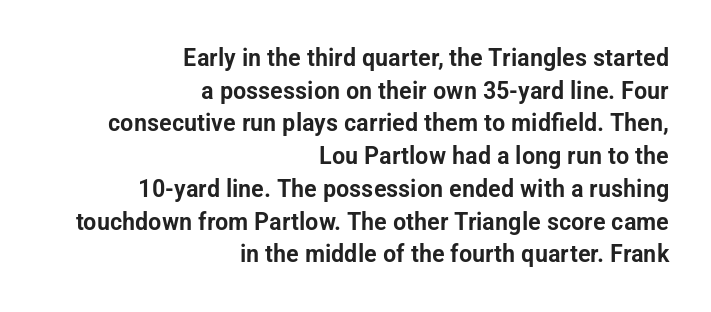
Q: Is the text italic (slanted)? A: No, it is upright.
Q: Is the text underlined? A: No.
Q: How is the paragraph aligned? A: Right-aligned.
Q: Is the spacing between letters normal or unusually wide? A: Normal.
Q: Is the spacing between lines tight, normal or loose? A: Normal.
